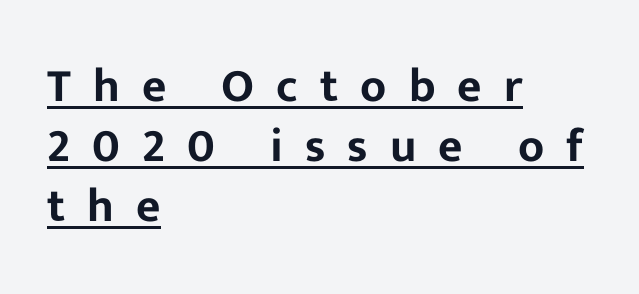
{"serif": "no", "italic": "no", "width": "normal", "stroke_contrast": "low", "x_height": "medium", "monospaced": "no", "underline": "yes", "align": "left", "line_spacing": "normal", "line_spacing_ratio": 1.28, "letter_spacing": "wide", "letter_spacing_em": 0.47, "glyph_px": 47}
